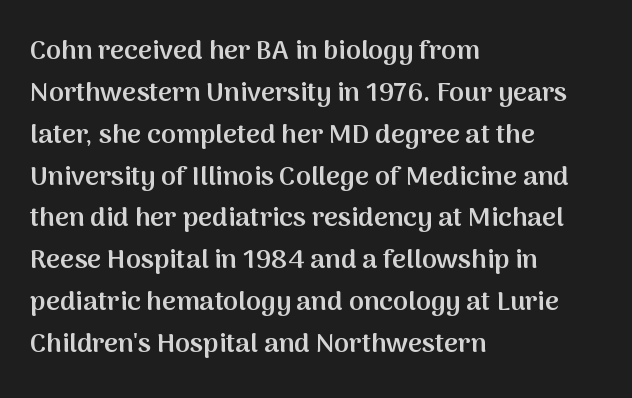
The image shows 27 px text type, upright; set left-aligned, normal line spacing (1.55x), normal letter spacing, not underlined.
